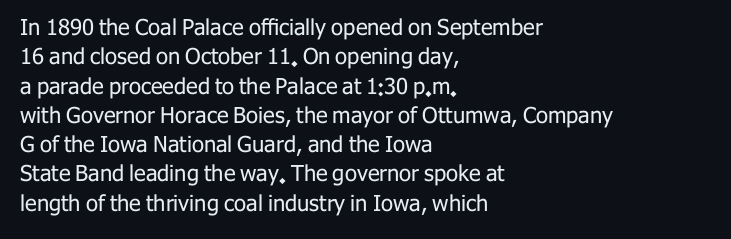
Caption: face not bold, strokes unweighted. Whoever set this chose a conventional vertical rhythm. This sample uses plain, unmodified letter spacing. The lettering stays uniformly vertical, giving the passage a roman look. Rule under the text: the space is simply empty.
